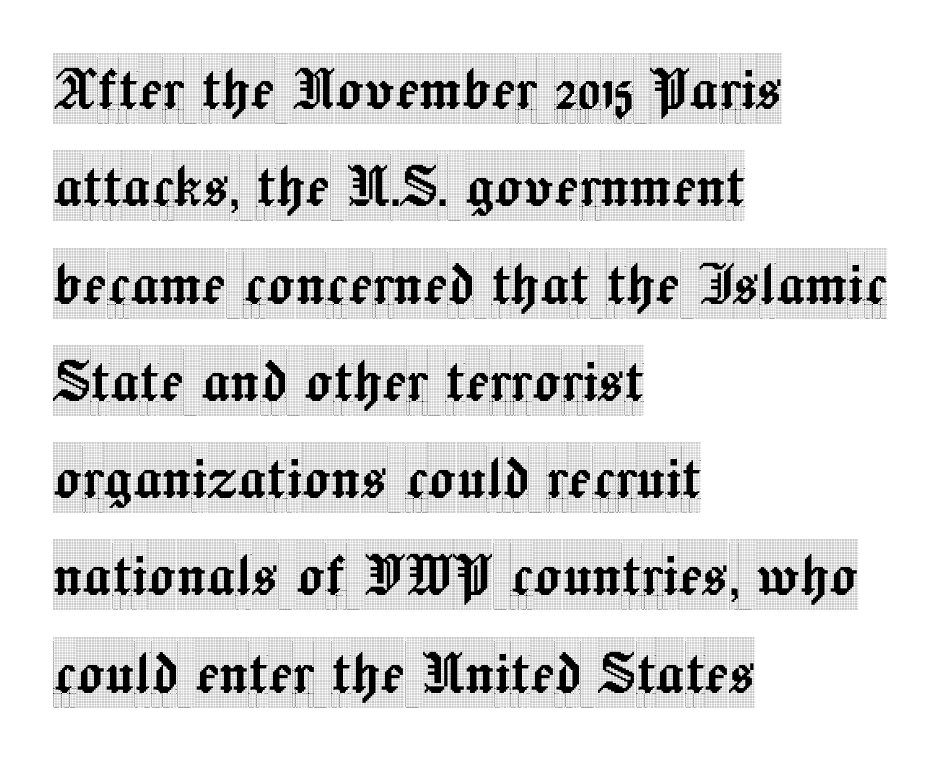
Q: Is the text italic (slanted)? A: No, it is upright.
Q: Is the typeface a serif or a sans-serif typeface? A: Serif.
Q: Is the text underlined? A: No.
Q: How is the paragraph aligned? A: Left-aligned.
Q: Is the spacing between letters normal or unusually wide? A: Normal.
Q: Is the spacing between lines tight, normal or loose? A: Normal.
Q: Width (condensed, normal, or wide)? A: Condensed.
Q: x-height? A: Large.
Q: Monospaced? A: No.
